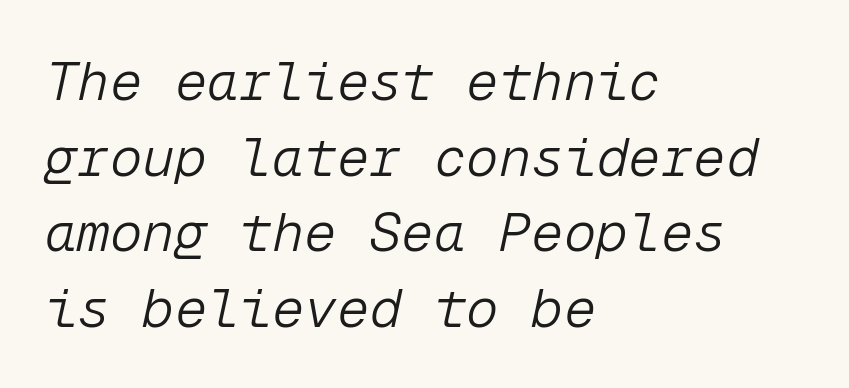
These lines are set flush left with a ragged right edge. This sample uses an oblique cut, with every glyph tilted off the vertical. Compared with a typical body face, this is equally light or lighter still. The face used here is monospaced, like something from a code editor. Tracking here is standard; glyphs follow each other at the usual distance.
